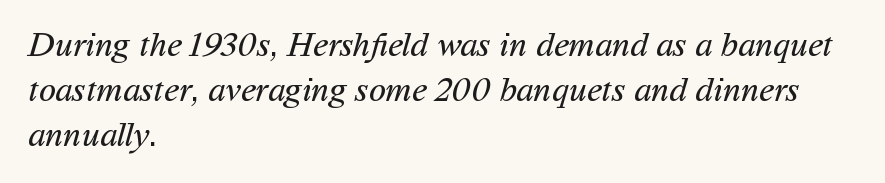
{"serif": "no", "bold": "no", "weight": "regular", "width": "normal", "stroke_contrast": "medium", "x_height": "medium", "monospaced": "no", "underline": "no", "align": "left", "line_spacing": "normal", "line_spacing_ratio": 1.29, "letter_spacing": "normal", "letter_spacing_em": 0.0, "glyph_px": 35}
